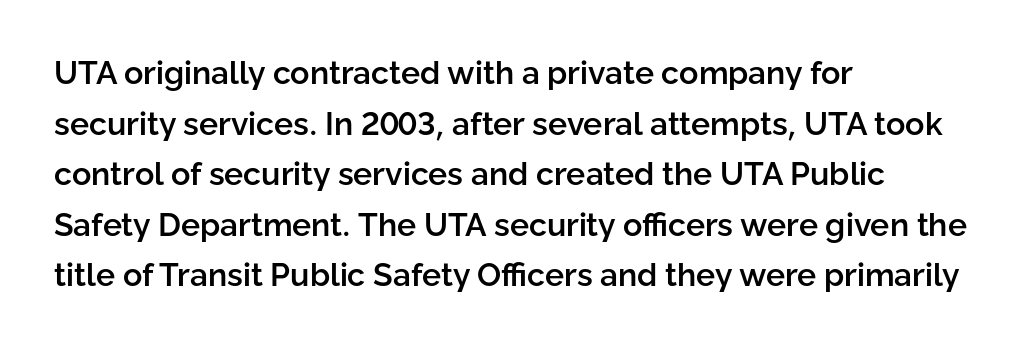
The image shows 32 px semibold sans-serif type, upright; set left-aligned, normal line spacing (1.58x), normal letter spacing, not underlined; low stroke contrast and a medium x-height.
